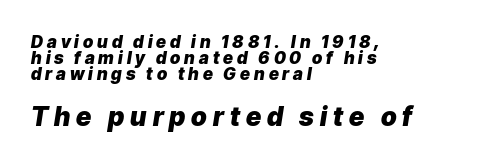
{"italic": "yes", "lean": "right", "slant_degrees": 9, "bold": "yes", "underline": "no", "align": "left", "line_spacing": "tight", "line_spacing_ratio": 0.95, "letter_spacing": "wide", "letter_spacing_em": 0.23, "larger_block": "second", "size_ratio": 1.53, "glyph_px": 26}
